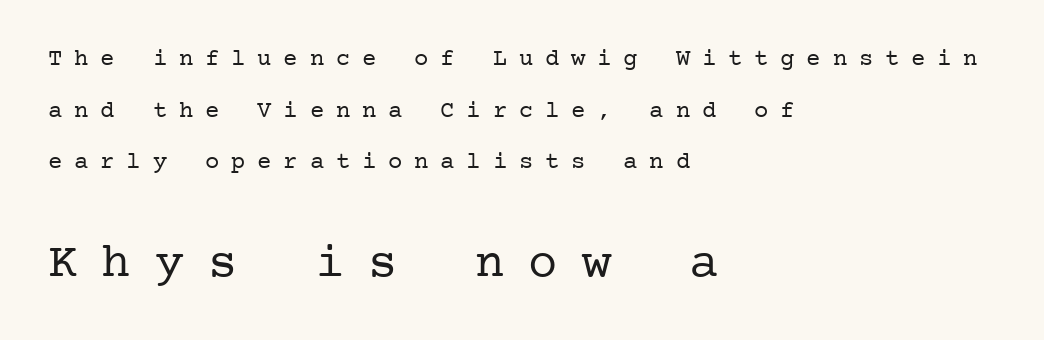
The image shows 49 px regular-weight serif type, upright; set left-aligned, loose line spacing (2.15x), unusually wide letter spacing (+0.49 em), not underlined; the second (bottom) block is 2.04x larger; low stroke contrast and a medium x-height.
